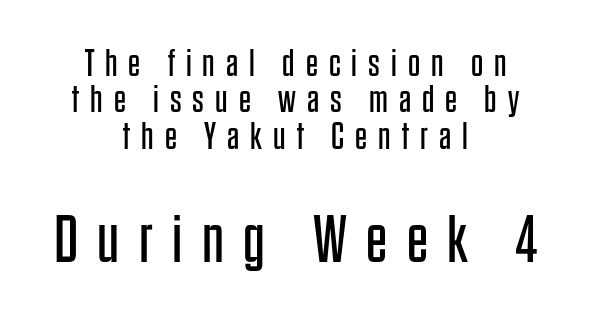
{"serif": "no", "italic": "no", "bold": "no", "weight": "regular", "width": "condensed", "stroke_contrast": "low", "x_height": "large", "monospaced": "no", "underline": "no", "align": "center", "line_spacing": "tight", "line_spacing_ratio": 0.96, "letter_spacing": "wide", "letter_spacing_em": 0.29, "larger_block": "second", "size_ratio": 1.76, "glyph_px": 67}
